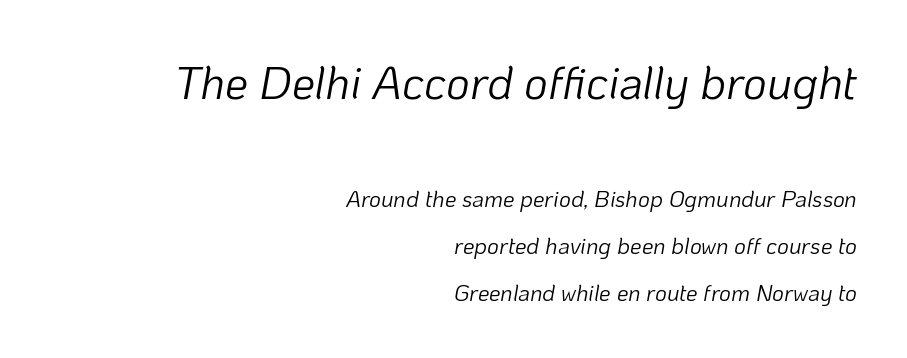
The image shows 46 px light type, italic (leaning right); set right-aligned, loose line spacing (2.06x), normal letter spacing, not underlined; the first (top) block is 2.0x larger; low stroke contrast and a medium x-height.
